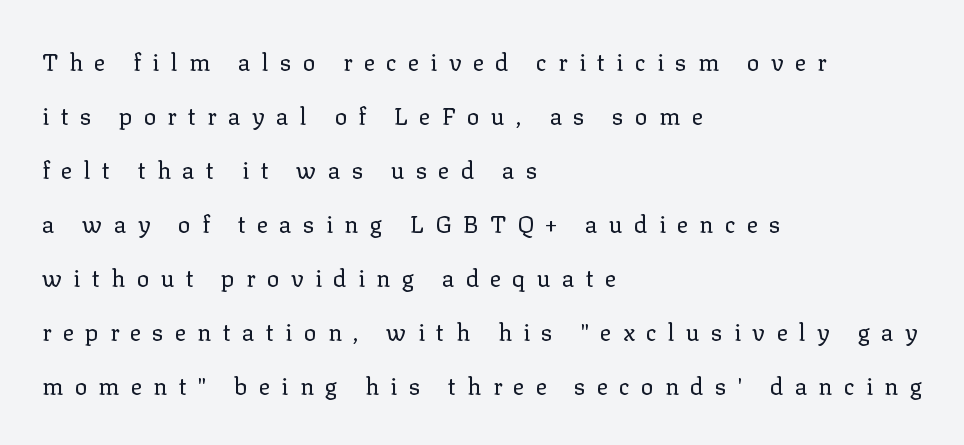
Q: Is the text bold? A: No.
Q: Is the text italic (slanted)? A: No, it is upright.
Q: Is the text underlined? A: No.
Q: How is the paragraph aligned? A: Left-aligned.
Q: Is the spacing between letters normal or unusually wide? A: Unusually wide.
Q: Is the spacing between lines tight, normal or loose? A: Loose.
